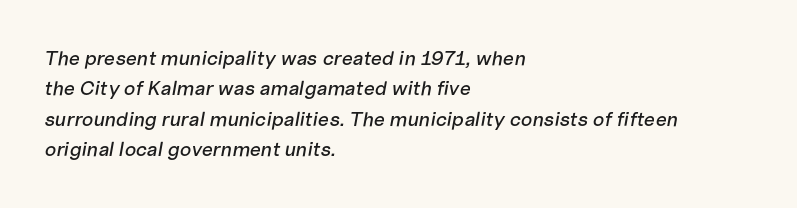
The image shows 20 px text type, italic (leaning right); set left-aligned, normal line spacing (1.52x), normal letter spacing, not underlined.
